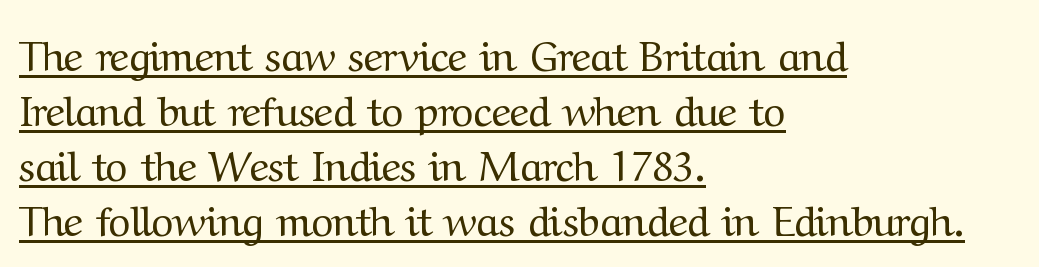
The image shows 42 px regular-weight serif type, upright; set left-aligned, normal line spacing (1.31x), normal letter spacing, underlined; medium stroke contrast and a medium x-height.
